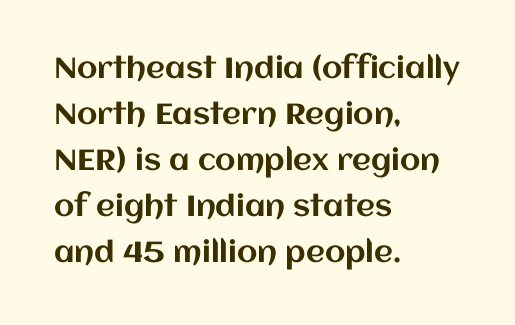
Character widths vary here, with narrow letters taking less room than wide ones. Quick note: interline space is typical. Layout note: lines flush left. Tracking here is standard; glyphs follow each other at the usual distance. If you drew a line through each stem, it would be perfectly vertical. Each row of text sits above clean, open space.
